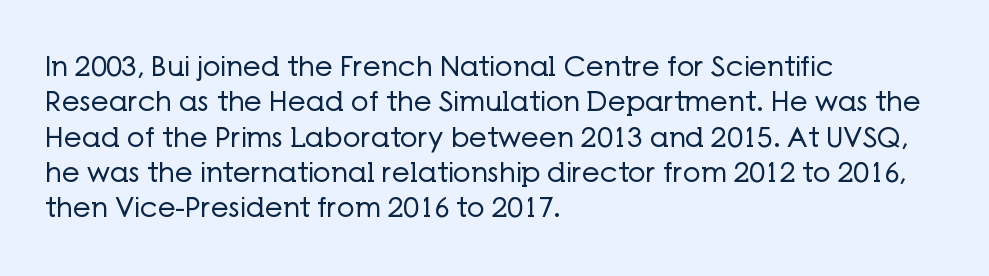
The image shows 28 px regular-weight sans-serif type, upright; set left-aligned, normal line spacing (1.26x), normal letter spacing, not underlined; low stroke contrast and a medium x-height.
